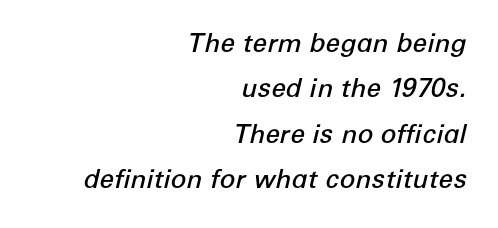
{"italic": "yes", "lean": "right", "slant_degrees": 12, "bold": "semi", "underline": "no", "align": "right", "line_spacing_ratio": 1.75, "letter_spacing": "normal", "letter_spacing_em": 0.0, "glyph_px": 26}
